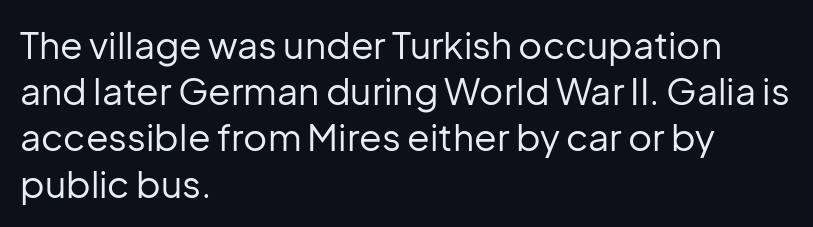
Q: Is the text bold? A: No.
Q: Is the text italic (slanted)? A: No, it is upright.
Q: Is the typeface a serif or a sans-serif typeface? A: Sans-serif.
Q: Is the text underlined? A: No.
Q: How is the paragraph aligned? A: Left-aligned.
Q: Is the spacing between letters normal or unusually wide? A: Normal.
Q: Is the spacing between lines tight, normal or loose? A: Normal.
Q: Width (condensed, normal, or wide)? A: Normal.
Q: Stroke contrast? A: Low.
Q: x-height? A: Medium.
Q: Monospaced? A: No.
